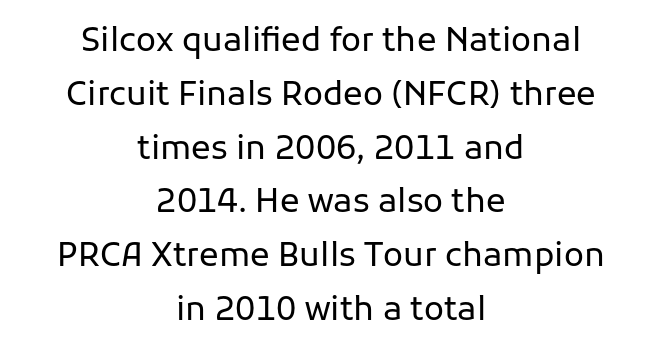
Q: Is the text bold? A: No.
Q: Is the text italic (slanted)? A: No, it is upright.
Q: Is the typeface a serif or a sans-serif typeface? A: Sans-serif.
Q: Is the text underlined? A: No.
Q: How is the paragraph aligned? A: Centered.
Q: Is the spacing between letters normal or unusually wide? A: Normal.
Q: Is the spacing between lines tight, normal or loose? A: Normal.
Q: Width (condensed, normal, or wide)? A: Normal.
Q: Stroke contrast? A: Low.
Q: x-height? A: Medium.
Q: Monospaced? A: No.
